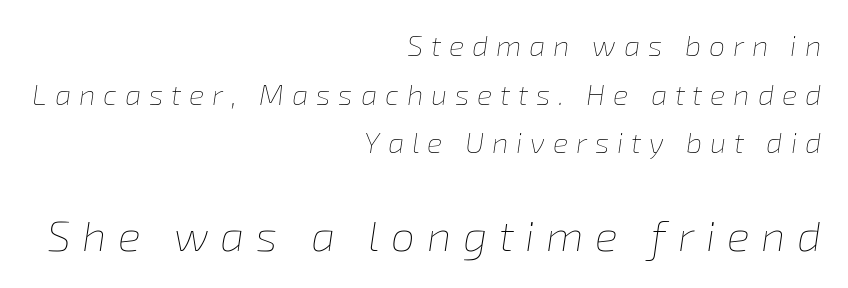
Q: Is the text bold? A: No.
Q: Is the text italic (slanted)? A: Yes, it leans right by about 8 degrees.
Q: Is the text underlined? A: No.
Q: How is the paragraph aligned? A: Right-aligned.
Q: Is the spacing between letters normal or unusually wide? A: Unusually wide.
Q: Is the spacing between lines tight, normal or loose? A: Normal.
Q: Which block of text is set in a larger size, the first (top) or the second (bottom)? A: The second (bottom) one.
Q: Width (condensed, normal, or wide)? A: Normal.
Q: Stroke contrast? A: Low.
Q: x-height? A: Medium.
Q: Monospaced? A: No.
